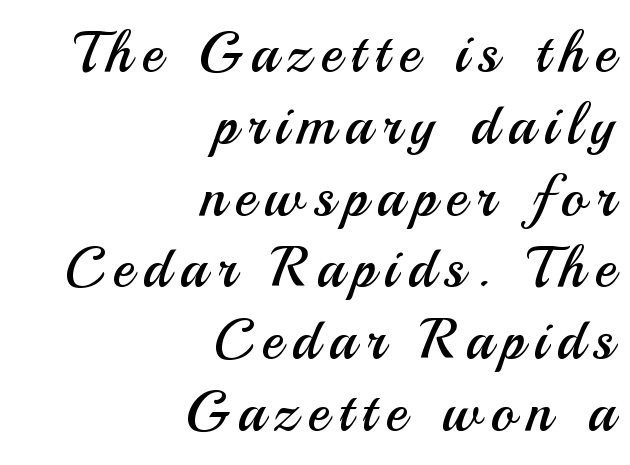
Which margin do the lines hug? The right one — the left edge is uneven. The glyphs are unaccompanied by any horizontal stroke below them. Honestly, the row spacing looks completely unremarkable. The characters are drawn with everyday or finer stroke widths. Here the designer chose a conventional face with non-uniform glyph widths.
